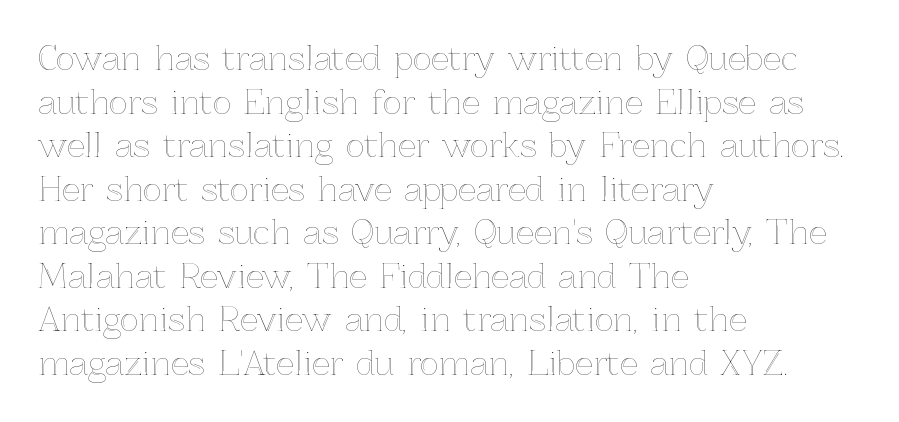
The image shows 32 px text type, upright; set left-aligned, normal line spacing (1.36x), normal letter spacing, not underlined; a medium x-height.
